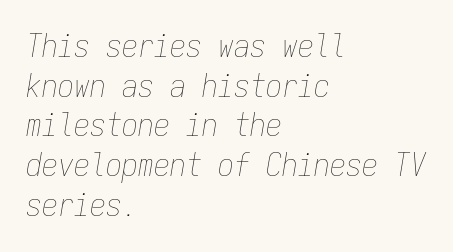
These lines were composed using italics. Is this a heavy cut? Hardly; it is regular or lighter. Compared with a centered layout, this one pins lines to the left instead. The passage shown is typed in a monospace face where columns stay perfectly aligned.
